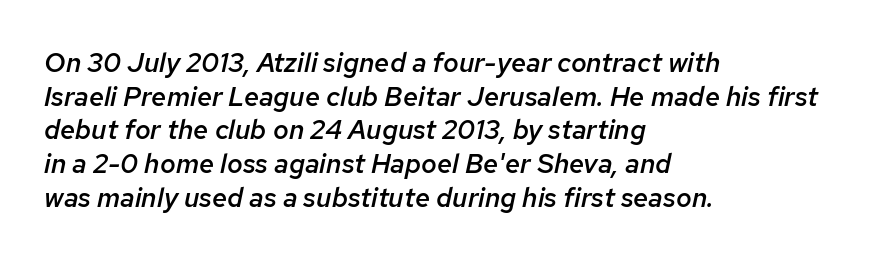
{"italic": "yes", "lean": "right", "slant_degrees": 12, "bold": "semi", "underline": "no", "align": "left", "line_spacing": "normal", "line_spacing_ratio": 1.25, "letter_spacing": "normal", "letter_spacing_em": 0.0, "glyph_px": 27}
